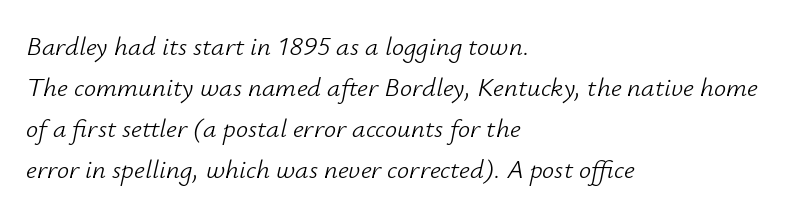
{"italic": "yes", "lean": "right", "slant_degrees": 12, "bold": "no", "underline": "no", "align": "left", "line_spacing": "normal", "line_spacing_ratio": 1.52, "letter_spacing": "normal", "letter_spacing_em": 0.0, "glyph_px": 27}
